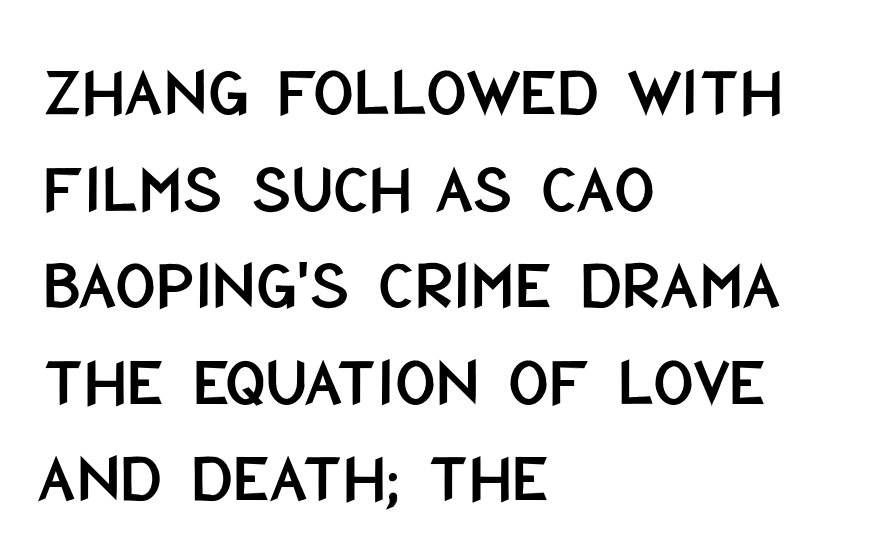
The image shows 71 px condensed sans-serif type, upright; set left-aligned, normal line spacing (1.36x), normal letter spacing, not underlined; low stroke contrast and a large x-height.
